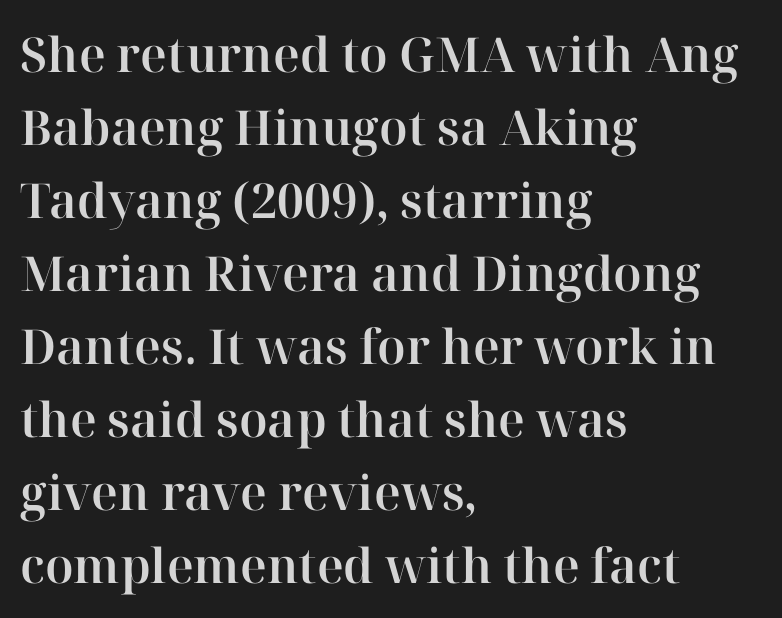
The passage shown is not underscored anywhere. This sample uses plain, unmodified letter spacing. Here the designer chose a conventional face with non-uniform glyph widths. Characters remain perfectly vertical along every line. A classic flush-left, rag-right setting is used for this passage. In terms of letterform style, serifs are clearly present.
